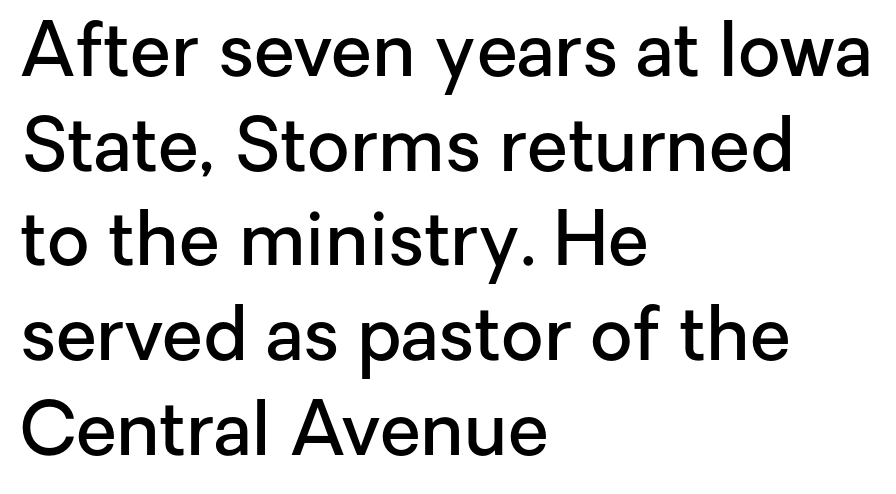
Q: Is the text bold? A: Semi-bold.
Q: Is the text italic (slanted)? A: No, it is upright.
Q: Is the typeface a serif or a sans-serif typeface? A: Sans-serif.
Q: Is the text underlined? A: No.
Q: How is the paragraph aligned? A: Left-aligned.
Q: Is the spacing between letters normal or unusually wide? A: Normal.
Q: Is the spacing between lines tight, normal or loose? A: Normal.
Q: Width (condensed, normal, or wide)? A: Normal.
Q: Stroke contrast? A: Low.
Q: x-height? A: Medium.
Q: Monospaced? A: No.
